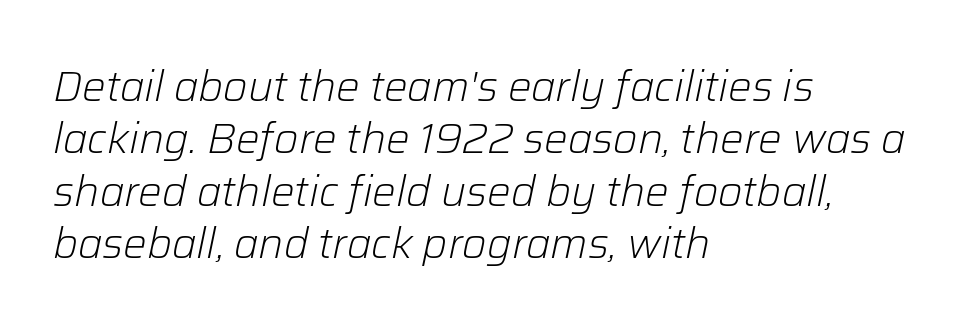
{"italic": "yes", "lean": "right", "slant_degrees": 12, "bold": "no", "weight": "light", "width": "normal", "stroke_contrast": "low", "x_height": "medium", "monospaced": "no", "underline": "no", "align": "left", "line_spacing": "normal", "line_spacing_ratio": 1.25, "letter_spacing": "normal", "letter_spacing_em": 0.0, "glyph_px": 42}
